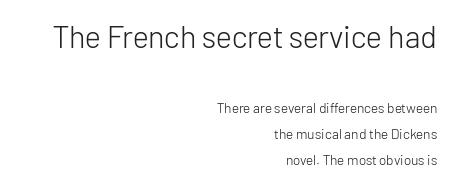
Q: Is the text bold? A: No.
Q: Is the text italic (slanted)? A: No, it is upright.
Q: Is the typeface a serif or a sans-serif typeface? A: Sans-serif.
Q: Is the text underlined? A: No.
Q: How is the paragraph aligned? A: Right-aligned.
Q: Is the spacing between letters normal or unusually wide? A: Normal.
Q: Which block of text is set in a larger size, the first (top) or the second (bottom)? A: The first (top) one.
Q: Width (condensed, normal, or wide)? A: Normal.
Q: Stroke contrast? A: Low.
Q: x-height? A: Medium.
Q: Monospaced? A: No.
